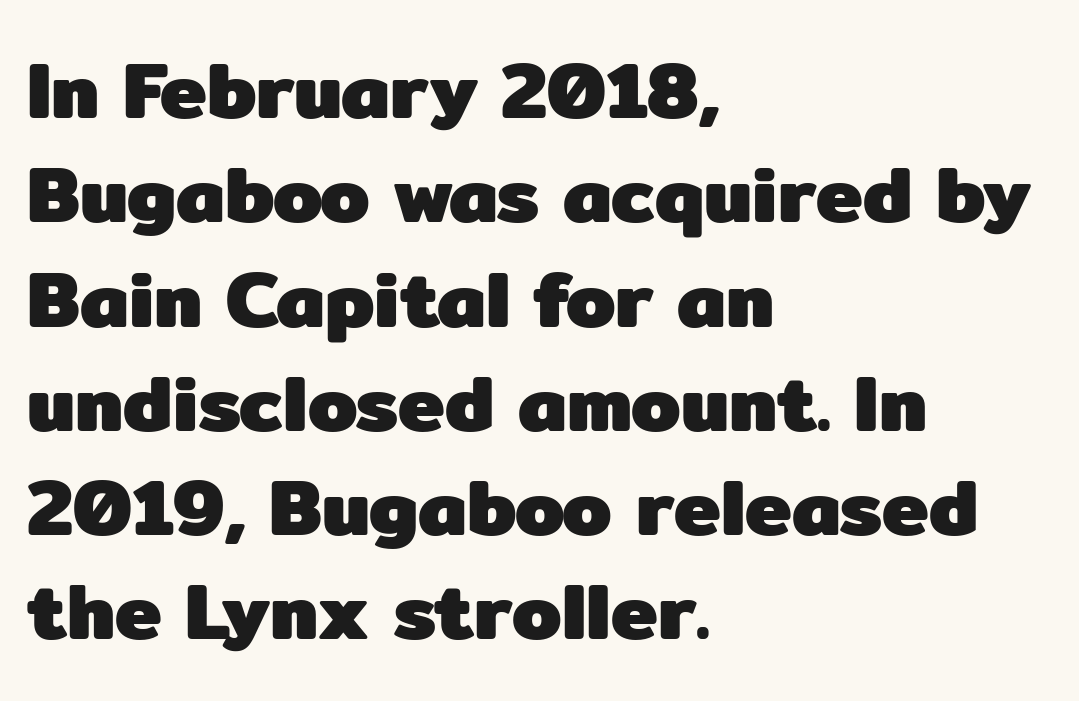
Character widths vary here, with narrow letters taking less room than wide ones. These lines carry a lot of weight — the face is fully bold. The letters stand straight up with perfectly vertical stems. Typeset ragged right — the left edge is the straight one. Unlike a traditional serif, this face leaves its strokes unadorned.
